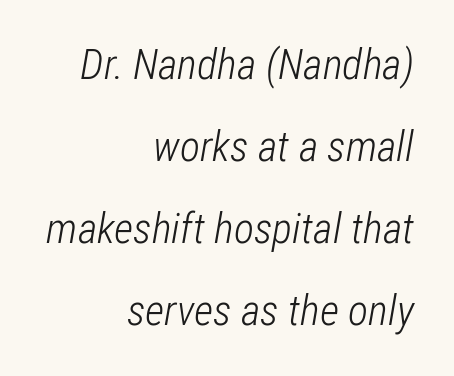
Q: Is the text bold? A: No.
Q: Is the text italic (slanted)? A: Yes, it leans right by about 12 degrees.
Q: Is the text underlined? A: No.
Q: How is the paragraph aligned? A: Right-aligned.
Q: Is the spacing between letters normal or unusually wide? A: Normal.
Q: Is the spacing between lines tight, normal or loose? A: Loose.
Q: Width (condensed, normal, or wide)? A: Condensed.
Q: Stroke contrast? A: Low.
Q: x-height? A: Medium.
Q: Monospaced? A: No.
